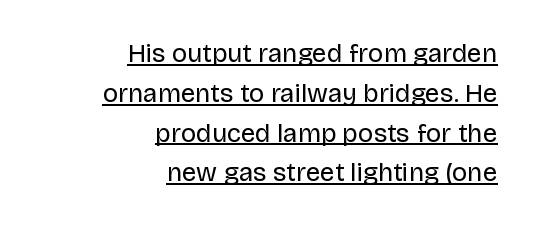
The image shows 26 px text type, upright; set right-aligned, normal line spacing (1.53x), normal letter spacing, underlined.
